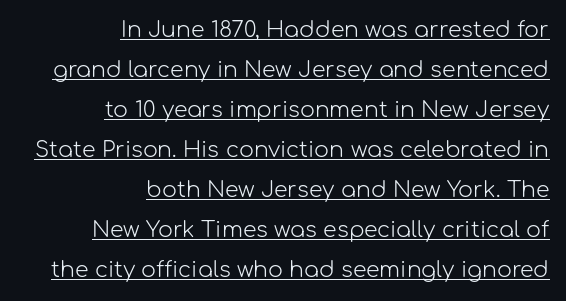
Summary of weight: not heavy and not bold. This is the regular roman posture of the typeface. Each line of the rendering has a horizontal stroke beneath the glyphs. Line ends are locked; line starts wander. The letterforms sit shoulder to shoulder at normal distance.
